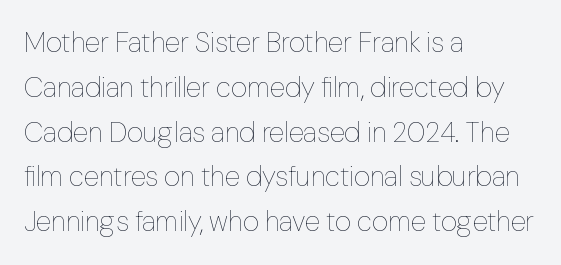
The passage shown has conventional tracking throughout. Descender tails drop into unmarked territory. The face used here is proportionally spaced, like ordinary book or web type. Typeset ragged right — the left edge is the straight one. The specimen reads as upright at a glance. Whoever set this chose a conventional vertical rhythm.
